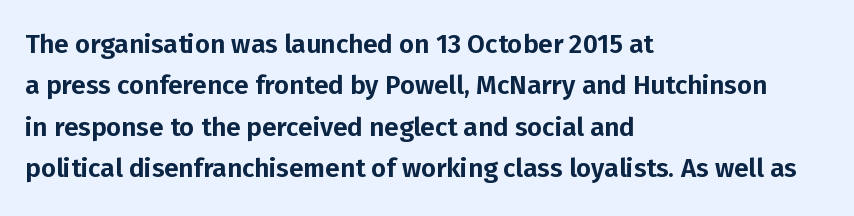
Q: Is the text italic (slanted)? A: No, it is upright.
Q: Is the text underlined? A: No.
Q: How is the paragraph aligned? A: Left-aligned.
Q: Is the spacing between letters normal or unusually wide? A: Normal.
Q: Is the spacing between lines tight, normal or loose? A: Normal.
